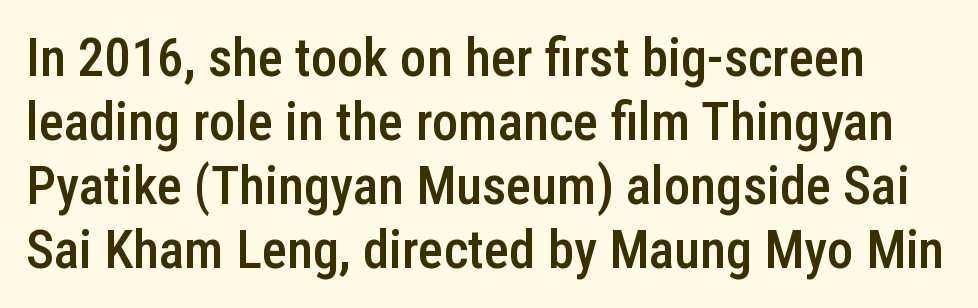
{"serif": "no", "italic": "no", "bold": "semi", "weight": "semibold", "width": "condensed", "stroke_contrast": "low", "x_height": "medium", "monospaced": "no", "underline": "no", "line_spacing_ratio": 1.21, "letter_spacing": "normal", "letter_spacing_em": 0.0, "glyph_px": 53}
